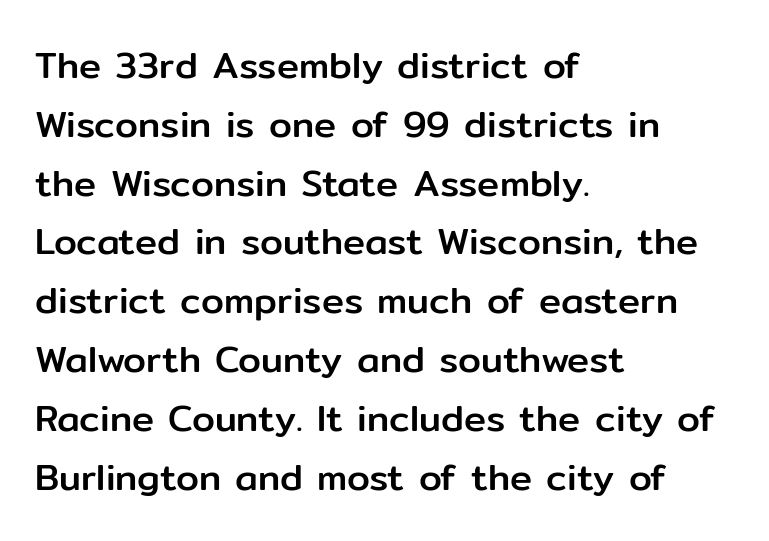
Typographically, this falls in the sans-serif category. Underlining? Definitely not there. The letters advance in unequal steps, a hallmark of proportional type. Designer's note — italics off, roman on. Each line starts at the same left margin while the right side varies.
